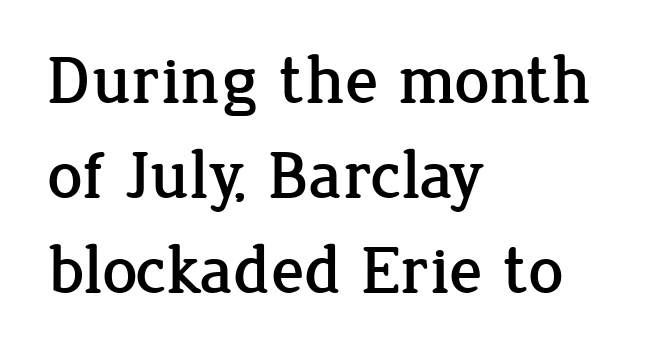
Q: Is the text italic (slanted)? A: No, it is upright.
Q: Is the typeface a serif or a sans-serif typeface? A: Serif.
Q: Is the text underlined? A: No.
Q: How is the paragraph aligned? A: Left-aligned.
Q: Is the spacing between letters normal or unusually wide? A: Normal.
Q: Is the spacing between lines tight, normal or loose? A: Normal.
Q: Width (condensed, normal, or wide)? A: Normal.
Q: Stroke contrast? A: Low.
Q: x-height? A: Medium.
Q: Monospaced? A: No.
